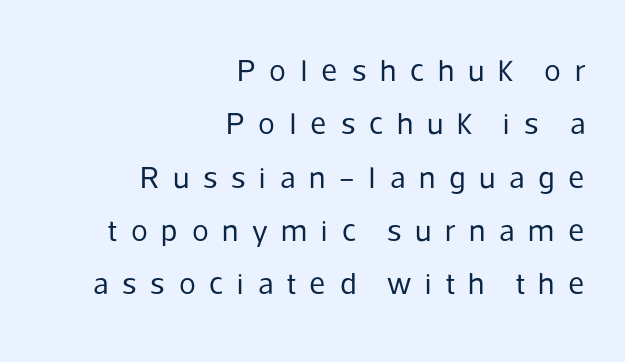
The letterforms sit at book weight or below. Are there feet on the stems? There aren't — it's a sans. Glance below the letters and you will spot only blank space. Line ends are locked; line starts wander.
